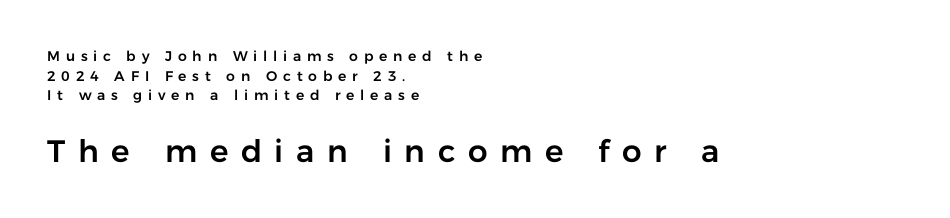
{"serif": "no", "italic": "no", "width": "normal", "stroke_contrast": "low", "x_height": "medium", "monospaced": "no", "underline": "no", "align": "left", "line_spacing": "normal", "line_spacing_ratio": 1.41, "letter_spacing": "wide", "letter_spacing_em": 0.41, "larger_block": "second", "size_ratio": 2.21, "glyph_px": 31}
